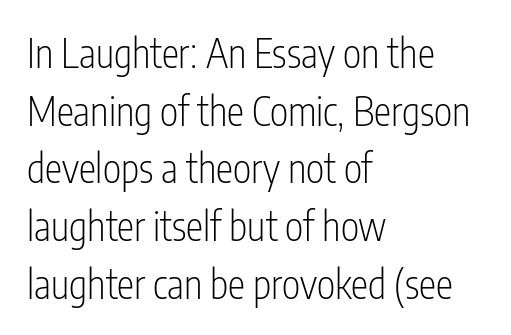
The image shows 39 px light, condensed sans-serif type, upright; set left-aligned, normal line spacing (1.48x), normal letter spacing, not underlined; low stroke contrast and a medium x-height.
